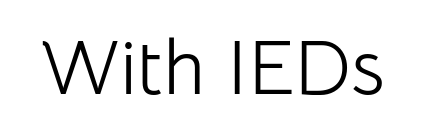
The font family rendered here belongs to the sans-serif group. Every stem runs plumb, perpendicular to the baseline. The letters advance in unequal steps, a hallmark of proportional type. The typeface has the unassuming heft of standard copy or less. Tracking value appears to be zero — textbook default spacing. The zone under the glyphs is completely vacant.
